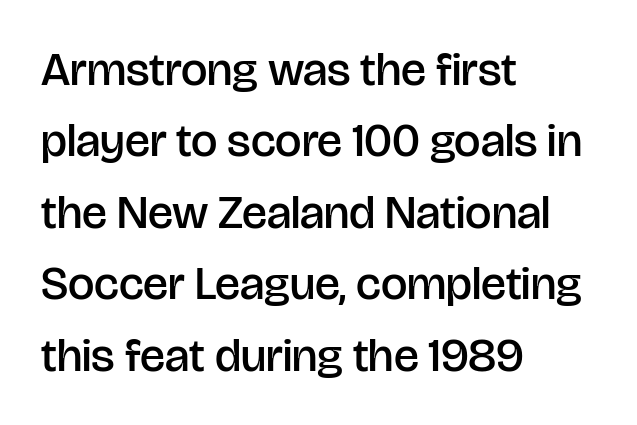
{"serif": "no", "italic": "no", "bold": "semi", "weight": "semibold", "width": "normal", "stroke_contrast": "low", "x_height": "large", "monospaced": "no", "underline": "no", "align": "left", "line_spacing": "normal", "line_spacing_ratio": 1.52, "letter_spacing": "normal", "letter_spacing_em": 0.0, "glyph_px": 47}
